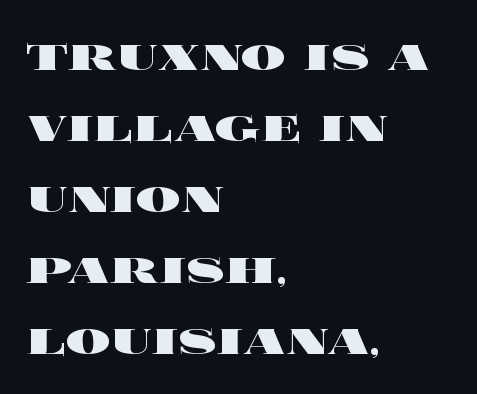
The image shows 56 px heavy, wide type, upright; set left-aligned, normal line spacing (1.27x), normal letter spacing, not underlined; a large x-height.
